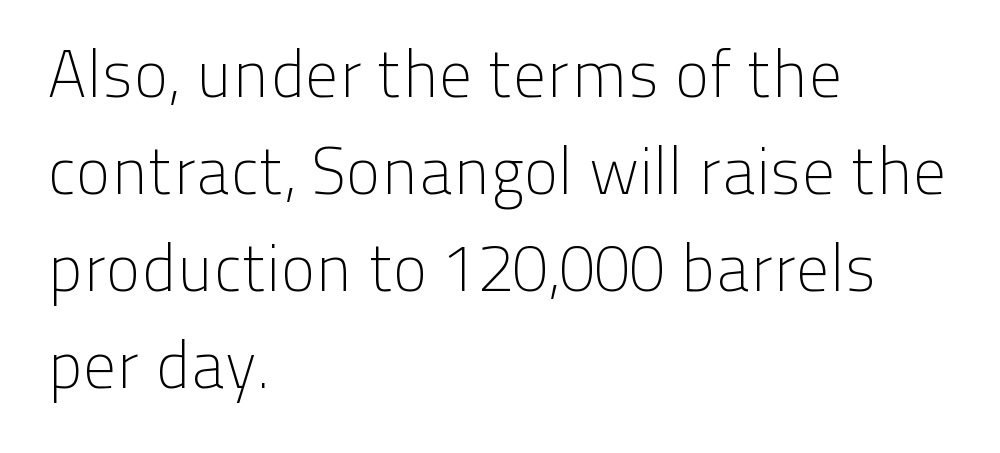
Vertical strokes here are truly vertical. The baseline area is clear. Compared with a centered layout, this one pins lines to the left instead. These lines keep a tight, regular rhythm from letter to letter. Is this a fixed-width face? No — the glyphs have proportional, varying widths.
